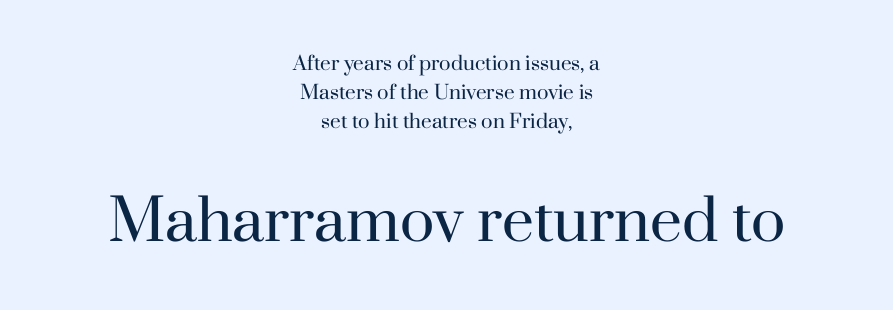
Which of the two is more prominent by size? The second, at the bottom. Stroke terminals: seriffed. The rendering uses a moderate line-height, typical for paragraphs. The passage shown is typed in a proportional face where columns would drift. The rendering keeps characters at their native spacing.
